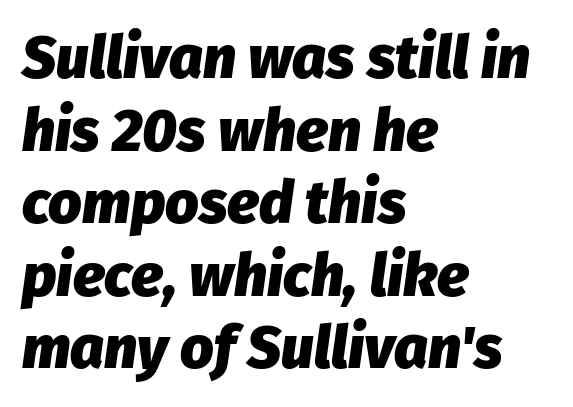
Notice how thick the strokes are: this is what a full bold looks like. Underline: absent. Observe the lean: these are italic letterforms. The letters sit at their default tracking, neither squeezed nor spread.
